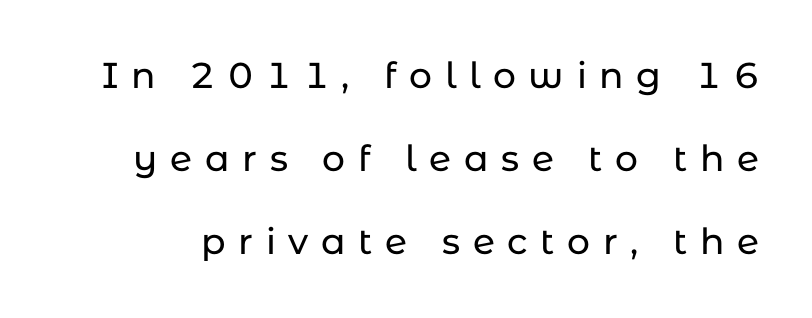
The image shows 36 px sans-serif type, upright; set loose line spacing (2.31x), unusually wide letter spacing (+0.35 em), not underlined; low stroke contrast and a medium x-height.
